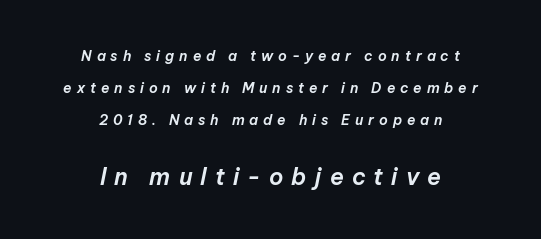
The image shows 23 px text type, italic (leaning right); set centered, loose line spacing (2.3x), unusually wide letter spacing (+0.35 em), not underlined; the second (bottom) block is 1.64x larger.
